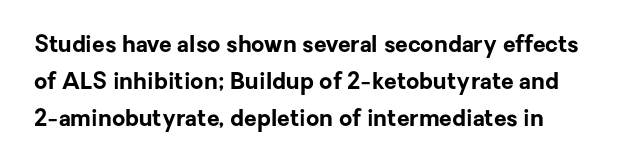
Q: Is the text bold? A: Yes.
Q: Is the text italic (slanted)? A: No, it is upright.
Q: Is the text underlined? A: No.
Q: Is the spacing between letters normal or unusually wide? A: Normal.
Q: Is the spacing between lines tight, normal or loose? A: Normal.
